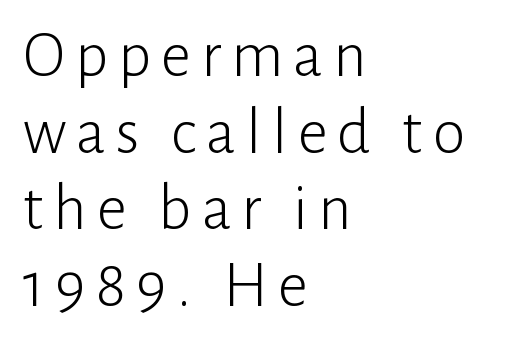
This sample has the flowing, uneven cadence of proportional lettering. You can tell it's not italic because the verticals are truly vertical. In CSS terms this would be text-align: left. Anything drawn beneath the words? Only blank space. Compared with a typical body face, this is equally light or lighter still.
